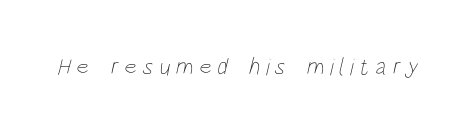
The image shows 24 px text type; set unusually wide letter spacing (+0.23 em), not underlined.
